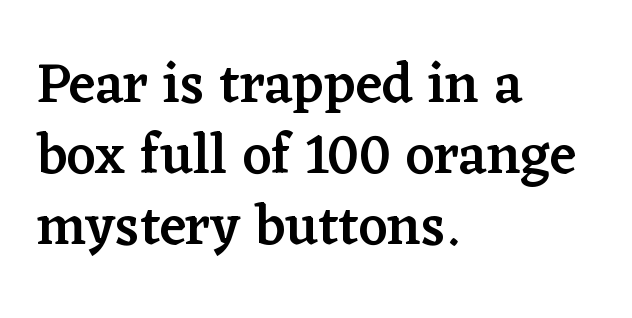
The image shows 56 px semibold serif type, upright; set left-aligned, normal line spacing (1.27x), normal letter spacing, not underlined; low stroke contrast and a medium x-height.
